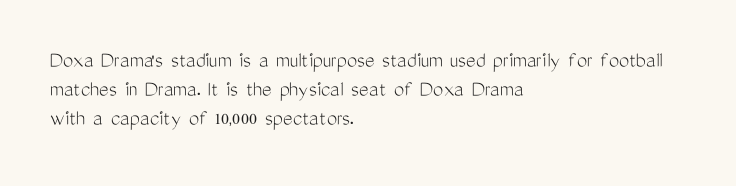
Q: Is the text bold? A: No.
Q: Is the text italic (slanted)? A: No, it is upright.
Q: Is the text underlined? A: No.
Q: How is the paragraph aligned? A: Left-aligned.
Q: Is the spacing between letters normal or unusually wide? A: Normal.
Q: Is the spacing between lines tight, normal or loose? A: Normal.
